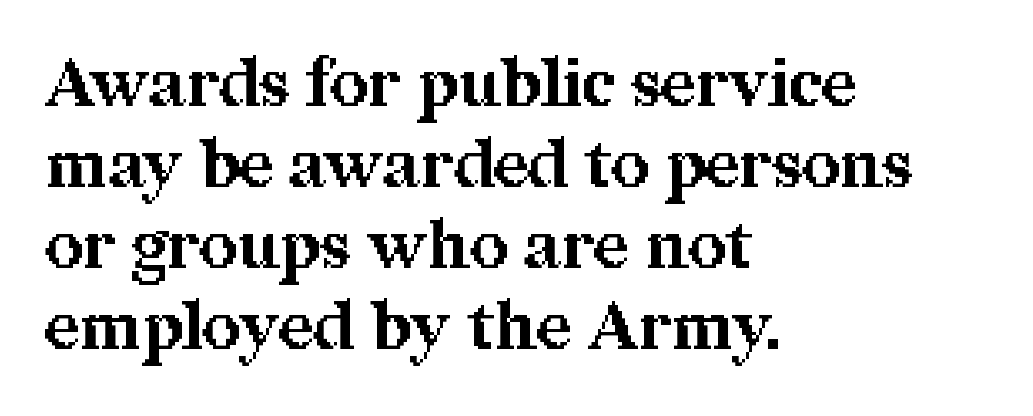
{"serif": "yes", "italic": "no", "bold": "yes", "weight": "bold", "width": "normal", "stroke_contrast": "medium", "x_height": "medium", "monospaced": "no", "underline": "no", "align": "left", "line_spacing_ratio": 1.21, "letter_spacing": "normal", "letter_spacing_em": 0.0, "glyph_px": 67}
